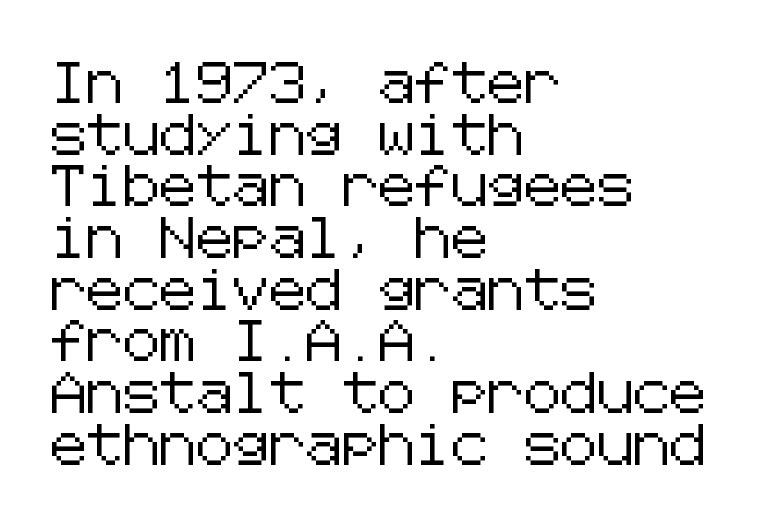
The rendering shows plain stroke endings on the letterforms — a sans-serif design. Compared with typical paragraphs, the rows here are spaced about the same. No extra tracking has been applied to these lines. Quick note: underline off.
